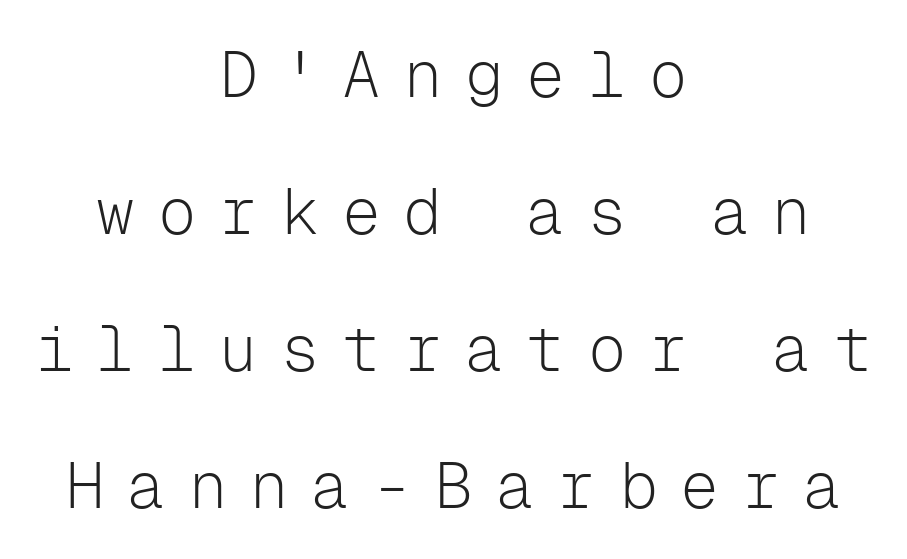
Ascenders rise straight up at ninety degrees. Stems and bowls with no extra thickness — not bold. Think of a typewriter: that constant character pitch is what you see here. The rendering shows plain stroke endings on the letterforms — a sans-serif design. Tracking value appears strongly positive — letters spread wide. One-word summary of the alignment: center.
